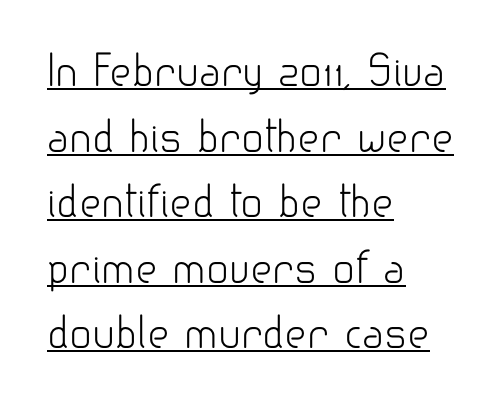
Every word sits above its own underline. Tracking here is standard; glyphs follow each other at the usual distance. Ordinary non-slanted type is in use. The designer left line spacing at the default. All the whitespace from short lines collects on the right. A typesetter would label this face a sans.
